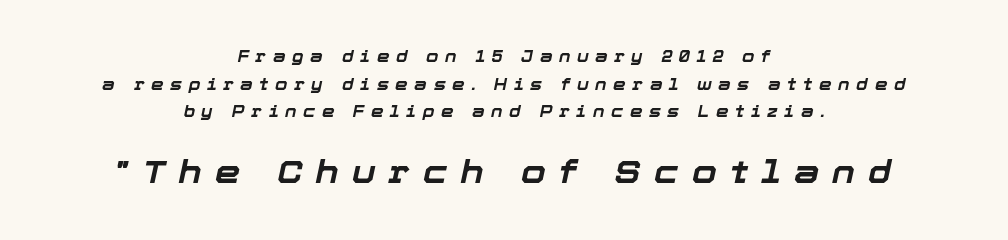
The characters look thick and weighty, a clear bold. Characters follow at a spacing far wider than the type designer built in. Each letter keeps its own natural width here, so spacing adapts to shape. In terms of posture, this sample is oblique. The words here are not underlined.
